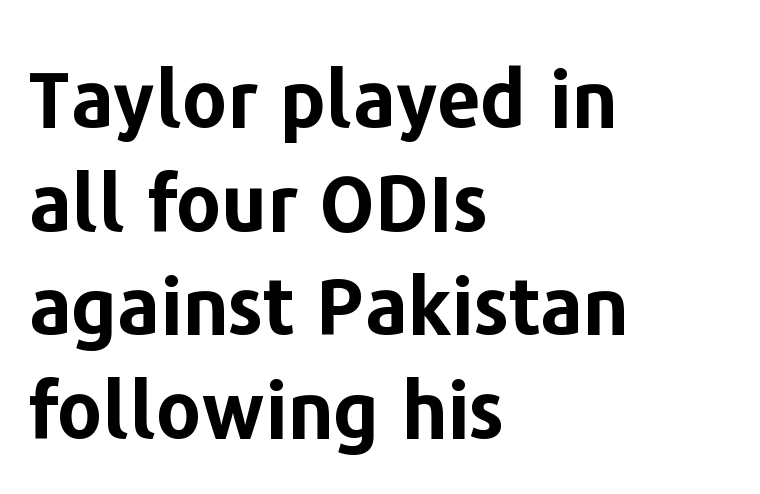
The image shows 78 px bold sans-serif type, upright; set left-aligned, normal line spacing (1.33x), normal letter spacing, not underlined; low stroke contrast and a medium x-height.
